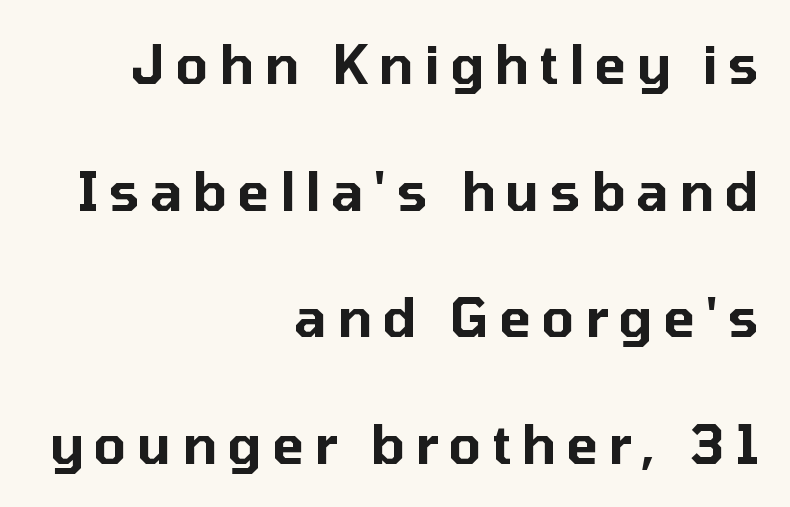
{"serif": "no", "italic": "no", "width": "normal", "stroke_contrast": "low", "x_height": "medium", "monospaced": "no", "underline": "no", "align": "right", "line_spacing": "loose", "line_spacing_ratio": 2.39, "glyph_px": 53}
